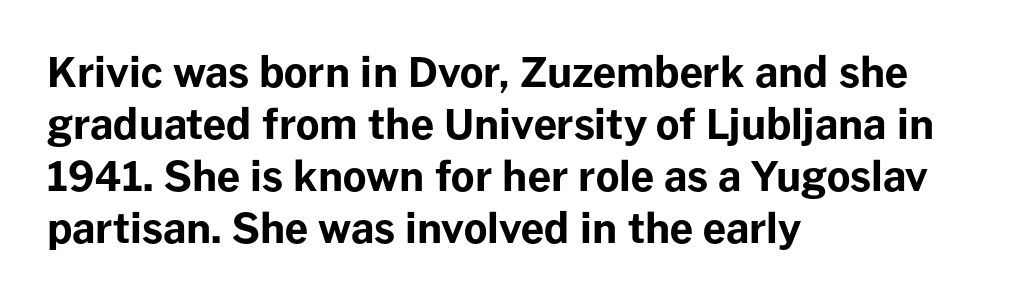
Q: Is the text bold? A: Yes.
Q: Is the text italic (slanted)? A: No, it is upright.
Q: Is the typeface a serif or a sans-serif typeface? A: Sans-serif.
Q: Is the text underlined? A: No.
Q: How is the paragraph aligned? A: Left-aligned.
Q: Is the spacing between letters normal or unusually wide? A: Normal.
Q: Is the spacing between lines tight, normal or loose? A: Normal.
Q: Width (condensed, normal, or wide)? A: Normal.
Q: Stroke contrast? A: Low.
Q: x-height? A: Medium.
Q: Monospaced? A: No.
